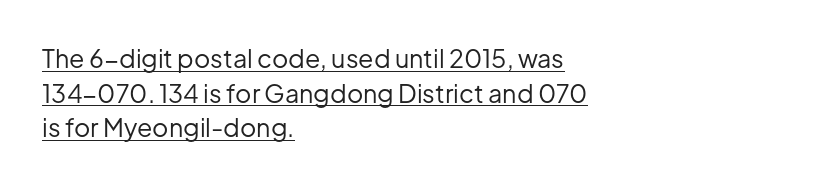
The image shows 25 px text type, upright; set left-aligned, normal line spacing (1.39x), normal letter spacing, underlined.
